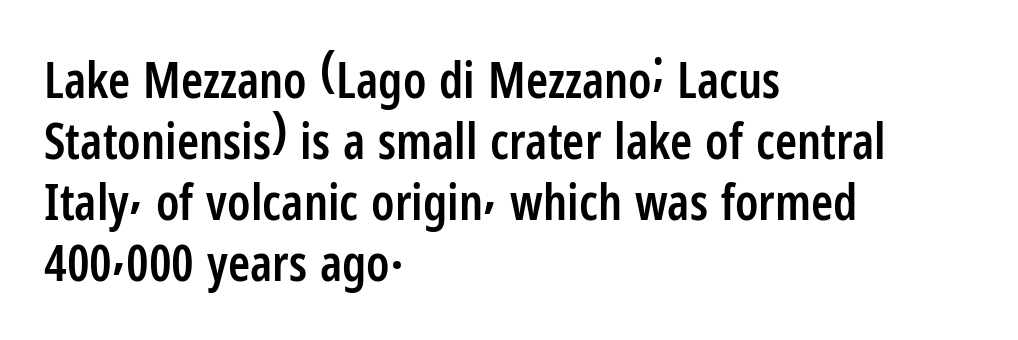
The strokes are fattened partway — semibold, not bold. If you drew a line through each stem, it would be perfectly vertical. There is no visible air inserted between adjacent glyphs. The words here are not underlined. The letters advance in unequal steps, a hallmark of proportional type. Every row of glyphs begins at an identical x-position on the left.
